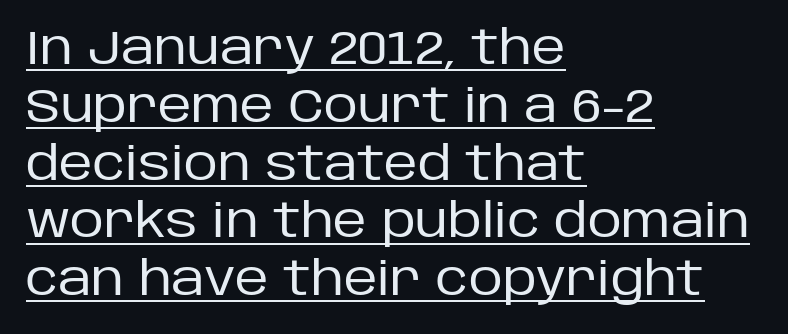
The image shows 47 px regular-weight sans-serif type, upright; set left-aligned, line spacing 1.23x, normal letter spacing, underlined; low stroke contrast and a large x-height.
